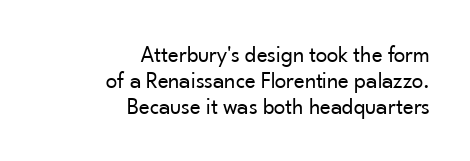
The image shows 23 px text type, upright; set right-aligned, tight line spacing (1.14x), normal letter spacing, not underlined.
